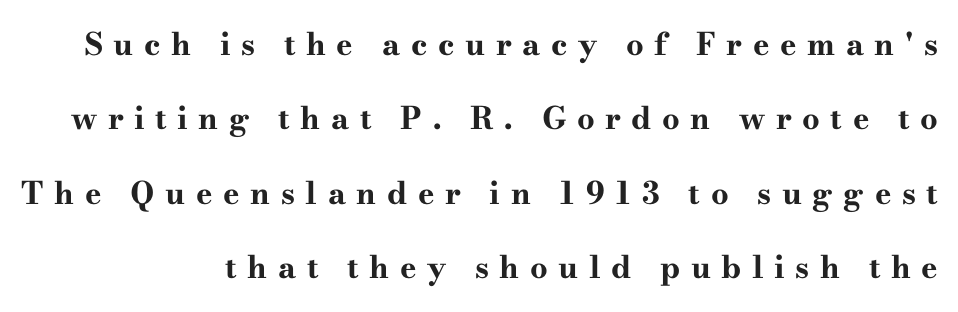
{"serif": "yes", "italic": "no", "bold": "yes", "weight": "bold", "width": "wide", "stroke_contrast": "high", "x_height": "small", "monospaced": "no", "underline": "no", "align": "right", "line_spacing": "loose", "line_spacing_ratio": 2.4, "letter_spacing": "wide", "letter_spacing_em": 0.34, "glyph_px": 31}
